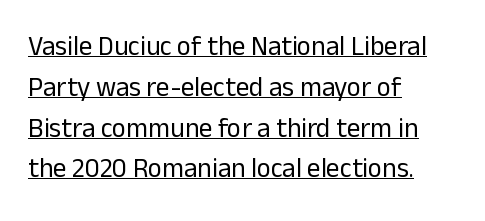
Baseline-to-baseline distance is the conventional proportion of letter height. The passage is arranged the way most books set body copy — flush left. This sample carries an underscore along the baseline area. Each stroke keeps to a modest, everyday thickness or less.
